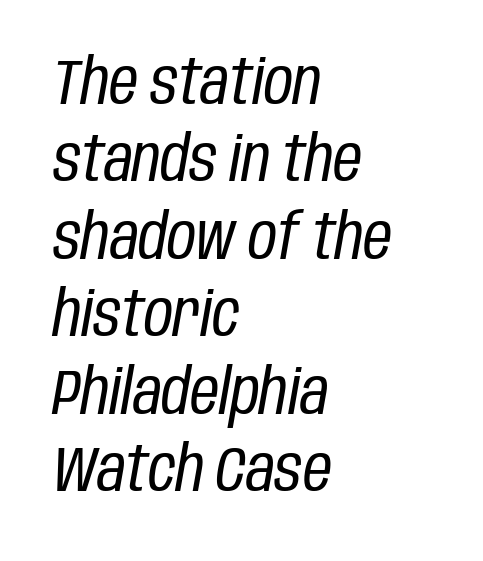
{"italic": "yes", "lean": "right", "slant_degrees": 10, "bold": "no", "weight": "regular", "width": "condensed", "stroke_contrast": "low", "x_height": "large", "monospaced": "no", "underline": "no", "align": "left", "line_spacing_ratio": 1.23, "letter_spacing": "normal", "letter_spacing_em": 0.0, "glyph_px": 63}
